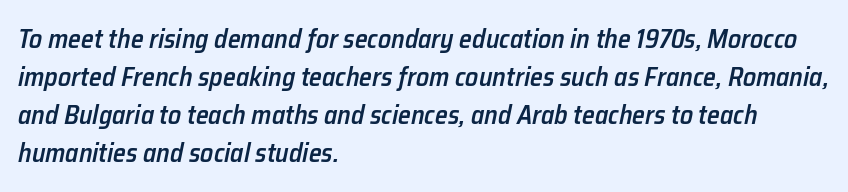
The image shows 26 px text type, italic (leaning right); set left-aligned, normal line spacing (1.46x), normal letter spacing, not underlined.
